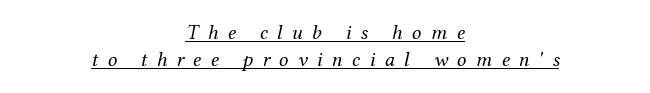
Words appear elongated and porous because spacing is wide. Underlined type. Rendered with sloped, italic letterforms. The space between consecutive lines is moderate. The paragraph has two soft edges and a firm central axis.
